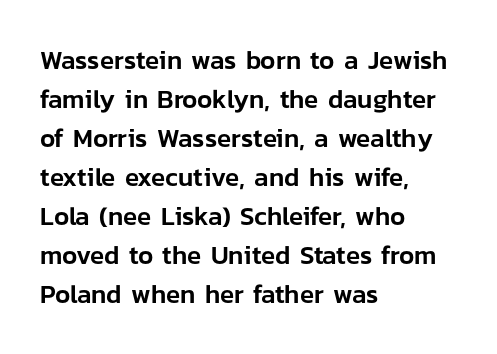
The image shows 26 px text type, upright; set left-aligned, normal line spacing (1.5x), normal letter spacing, not underlined.
